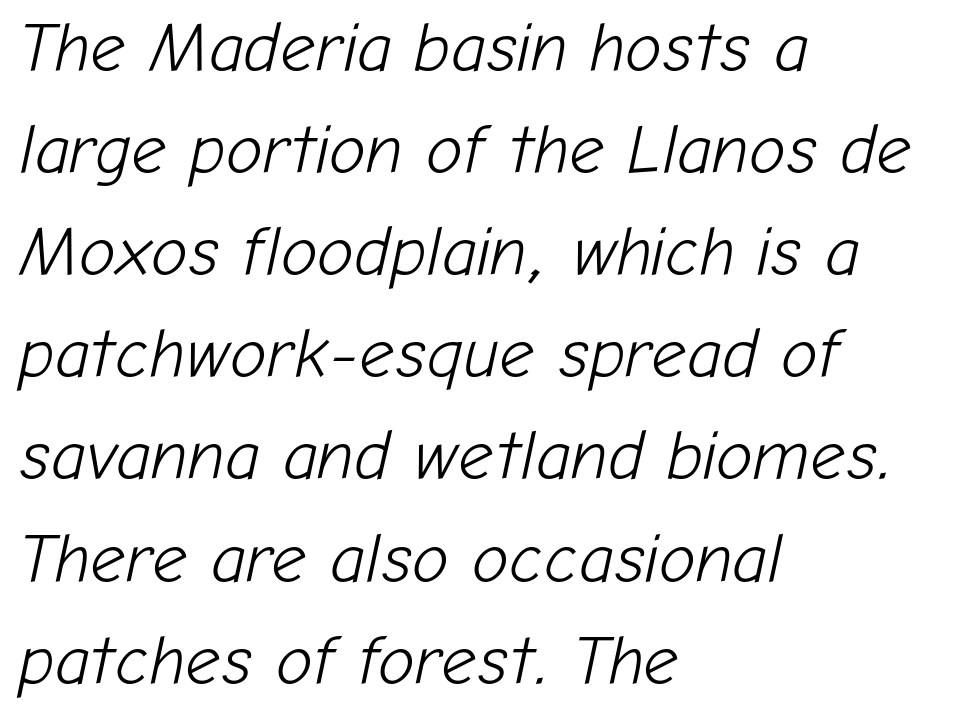
{"italic": "yes", "lean": "right", "slant_degrees": 12, "bold": "no", "weight": "light", "width": "normal", "stroke_contrast": "low", "x_height": "medium", "monospaced": "no", "underline": "no", "align": "left", "line_spacing": "normal", "line_spacing_ratio": 1.48, "letter_spacing": "normal", "letter_spacing_em": 0.0, "glyph_px": 69}
